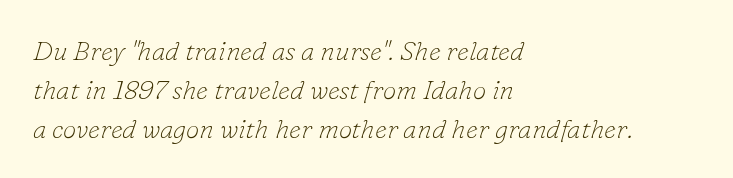
The whole block is typeset with a tilt. Plain, unruled lines of type. The font is comparable to plain body text, perhaps lighter. This sample is left-justified, so line endings fall wherever the words run out.
